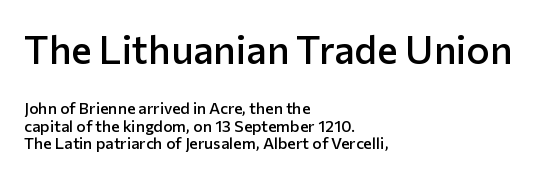
The passage shown has conventional tracking throughout. Which chunk is bigger? The first one — the top block dwarfs the bottom. How heavy is the stroke? Medium-heavy — a semibold, shy of bold. These lines were composed using upright roman letters. Successive baselines arrive quickly, one right under another.
